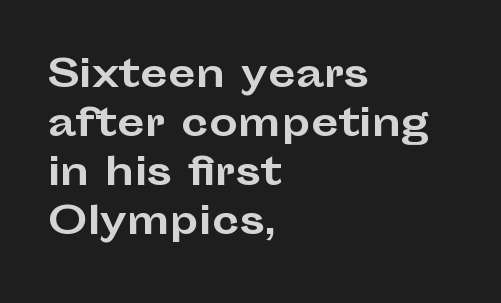
{"serif": "no", "italic": "no", "bold": "yes", "weight": "bold", "width": "wide", "stroke_contrast": "low", "x_height": "medium", "monospaced": "no", "underline": "no", "align": "left", "line_spacing": "normal", "line_spacing_ratio": 1.36, "letter_spacing": "normal", "letter_spacing_em": 0.0, "glyph_px": 36}
